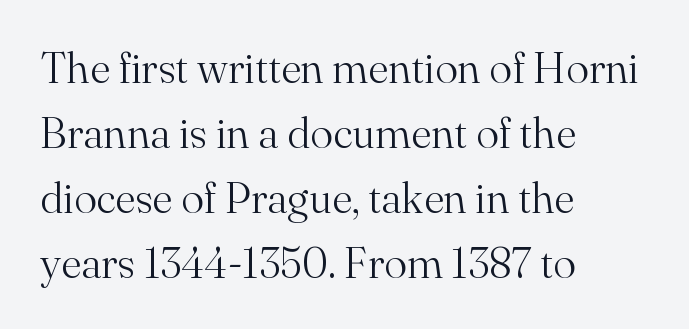
Q: Is the text bold? A: No.
Q: Is the text italic (slanted)? A: No, it is upright.
Q: Is the typeface a serif or a sans-serif typeface? A: Serif.
Q: Is the text underlined? A: No.
Q: How is the paragraph aligned? A: Left-aligned.
Q: Is the spacing between letters normal or unusually wide? A: Normal.
Q: Is the spacing between lines tight, normal or loose? A: Normal.
Q: Width (condensed, normal, or wide)? A: Normal.
Q: Stroke contrast? A: Medium.
Q: x-height? A: Small.
Q: Monospaced? A: No.
